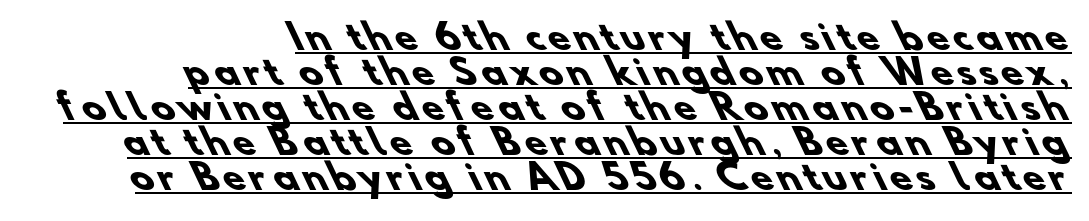
Q: Is the text bold? A: Yes.
Q: Is the typeface a serif or a sans-serif typeface? A: Sans-serif.
Q: Is the text underlined? A: Yes.
Q: How is the paragraph aligned? A: Right-aligned.
Q: Is the spacing between lines tight, normal or loose? A: Tight.
Q: Width (condensed, normal, or wide)? A: Normal.
Q: Stroke contrast? A: Low.
Q: x-height? A: Small.
Q: Monospaced? A: No.
